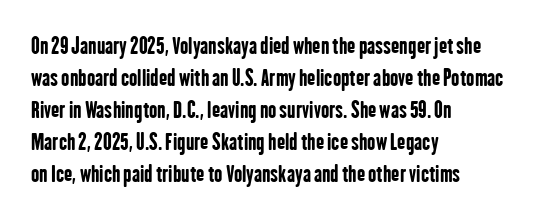
These lines were composed using upright roman letters. Bare-footed words on every line. The vertical gap from one line to the next is medium. Leftover space on each line is placed entirely after the last word. The line texture is even and compact thanks to regular tracking.
